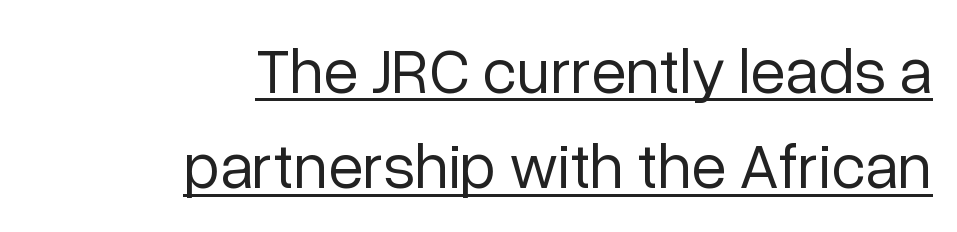
The passage shown stacks its lines at a standard gap. The passage shown is typed in a proportional face where columns would drift. Designer's note — italics off, roman on. There is no visible air inserted between adjacent glyphs. The typesetter chose a ragged-left arrangement here. Unbolded letterforms with no extra heft.
